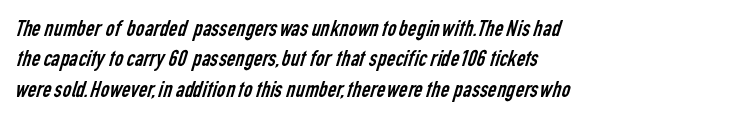
{"bold": "no", "underline": "no", "align": "left", "line_spacing": "normal", "line_spacing_ratio": 1.27, "letter_spacing": "normal", "letter_spacing_em": 0.0, "glyph_px": 24}
